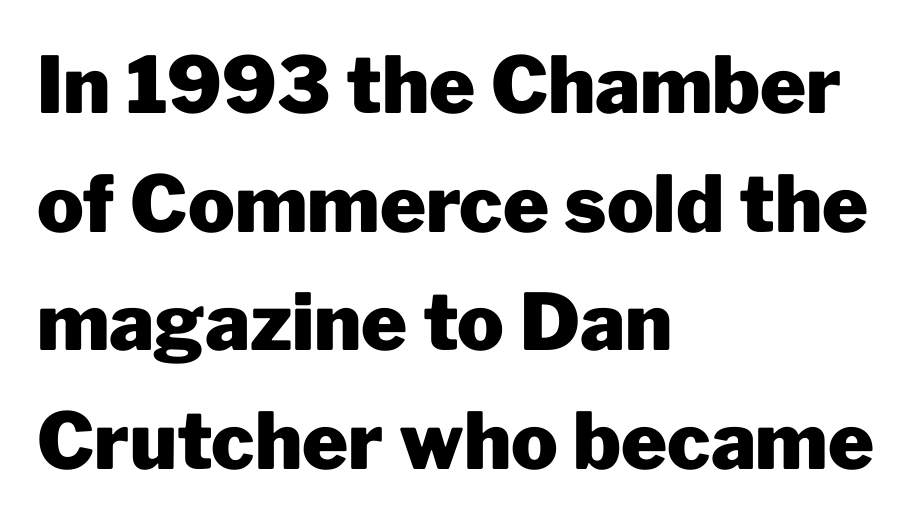
{"serif": "no", "italic": "no", "bold": "yes", "weight": "heavy", "width": "normal", "stroke_contrast": "low", "x_height": "medium", "monospaced": "no", "underline": "no", "align": "left", "line_spacing": "normal", "line_spacing_ratio": 1.52, "letter_spacing": "normal", "letter_spacing_em": 0.0, "glyph_px": 78}
